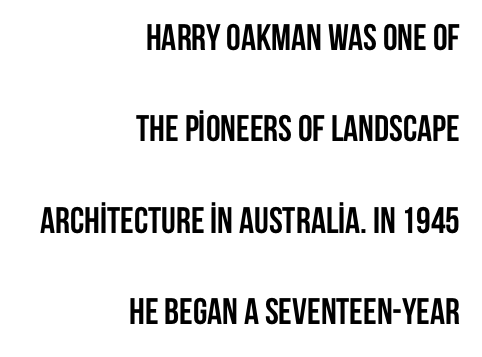
Q: Is the text bold? A: Yes.
Q: Is the text italic (slanted)? A: No, it is upright.
Q: Is the typeface a serif or a sans-serif typeface? A: Sans-serif.
Q: Is the text underlined? A: No.
Q: How is the paragraph aligned? A: Right-aligned.
Q: Is the spacing between letters normal or unusually wide? A: Normal.
Q: Is the spacing between lines tight, normal or loose? A: Loose.
Q: Width (condensed, normal, or wide)? A: Condensed.
Q: Stroke contrast? A: Low.
Q: x-height? A: Large.
Q: Monospaced? A: No.
